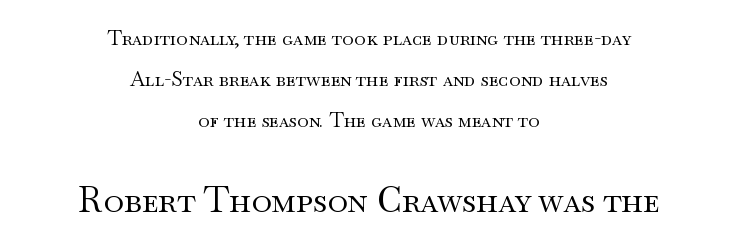
Varying glyph widths throughout — classic text-font behaviour. The whitespace from short lines is split evenly between both sides. Quick note: not italic, upright. Is the letter spacing exaggerated? No — it looks like the ordinary default.
